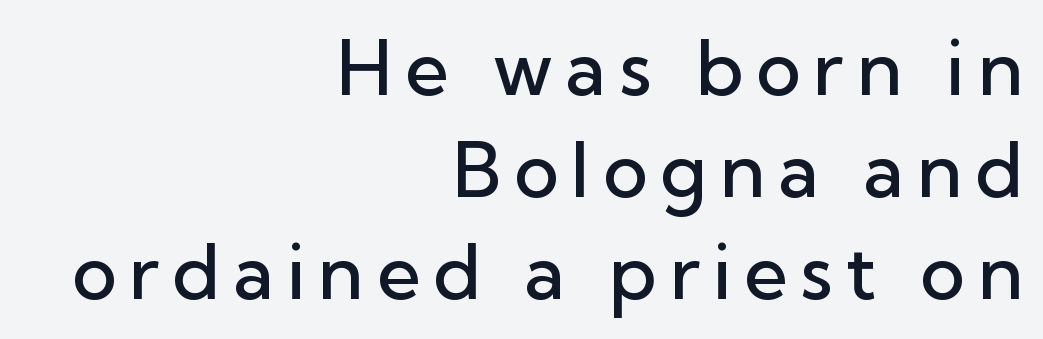
Q: Is the text bold? A: Semi-bold.
Q: Is the text italic (slanted)? A: No, it is upright.
Q: Is the typeface a serif or a sans-serif typeface? A: Sans-serif.
Q: Is the text underlined? A: No.
Q: How is the paragraph aligned? A: Right-aligned.
Q: Is the spacing between lines tight, normal or loose? A: Normal.
Q: Width (condensed, normal, or wide)? A: Normal.
Q: Stroke contrast? A: Low.
Q: x-height? A: Medium.
Q: Monospaced? A: No.
